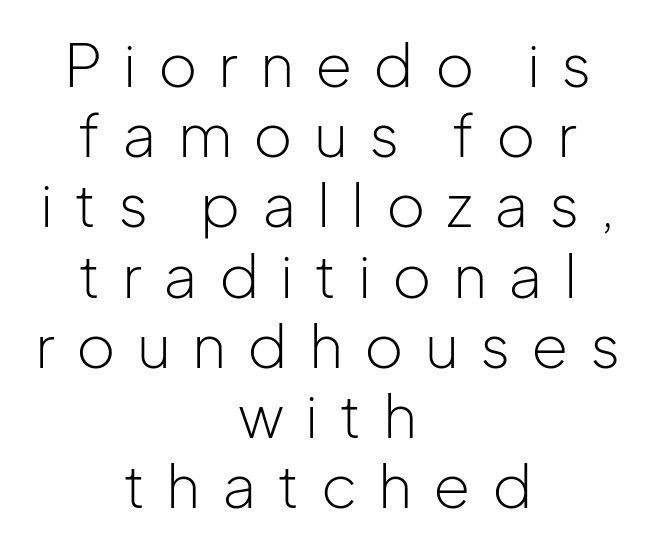
{"serif": "no", "italic": "no", "bold": "no", "weight": "light", "width": "normal", "stroke_contrast": "low", "x_height": "medium", "monospaced": "no", "underline": "no", "align": "center", "line_spacing_ratio": 1.17, "letter_spacing": "wide", "letter_spacing_em": 0.35, "glyph_px": 60}
